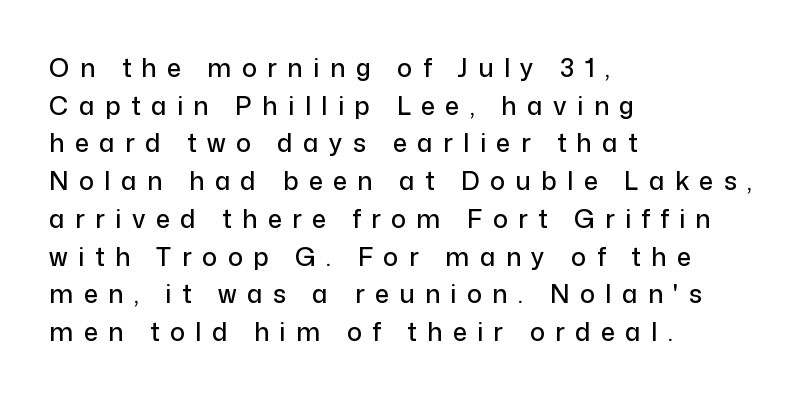
The image shows 25 px text type, upright; set left-aligned, normal line spacing (1.51x), unusually wide letter spacing (+0.42 em), not underlined.
